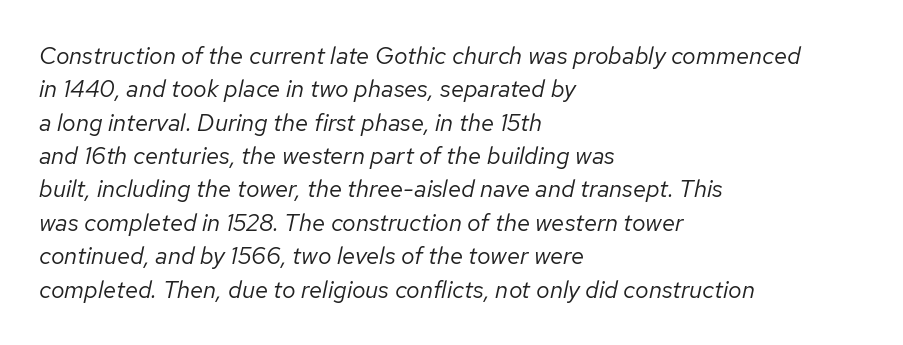
The image shows 24 px text type, italic (leaning right); set left-aligned, normal line spacing (1.39x), normal letter spacing, not underlined.
